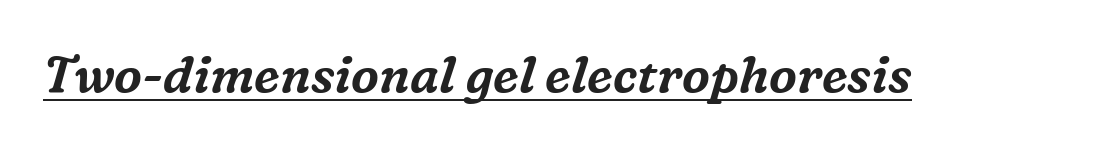
Looks like regular typesetting: each glyph gets only the width it needs. The letters sit at their default tracking, neither squeezed nor spread. Observe the lean: these are italic letterforms. A continuous stroke trails under the words, as in a hyperlink. This sample uses a serif face.
